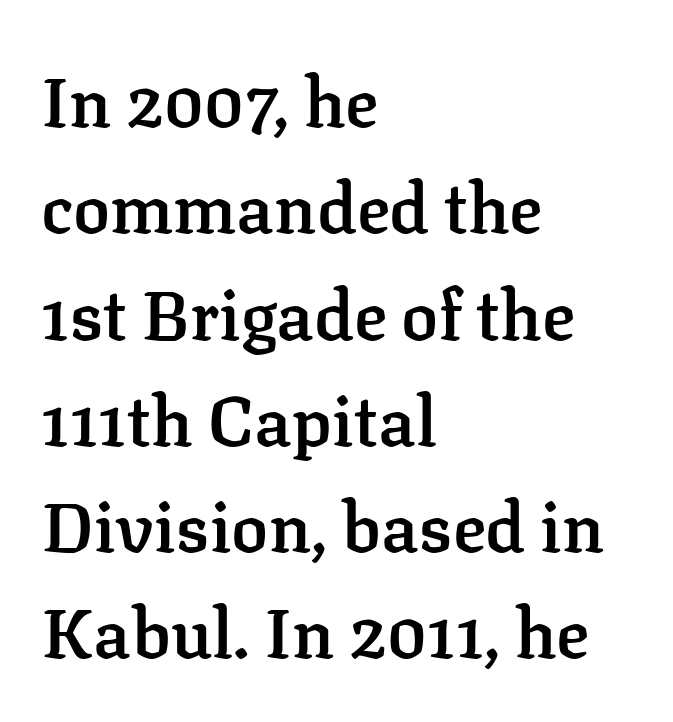
The image shows 69 px semibold serif type, upright; set left-aligned, normal line spacing (1.54x), normal letter spacing, not underlined; low stroke contrast and a medium x-height.
